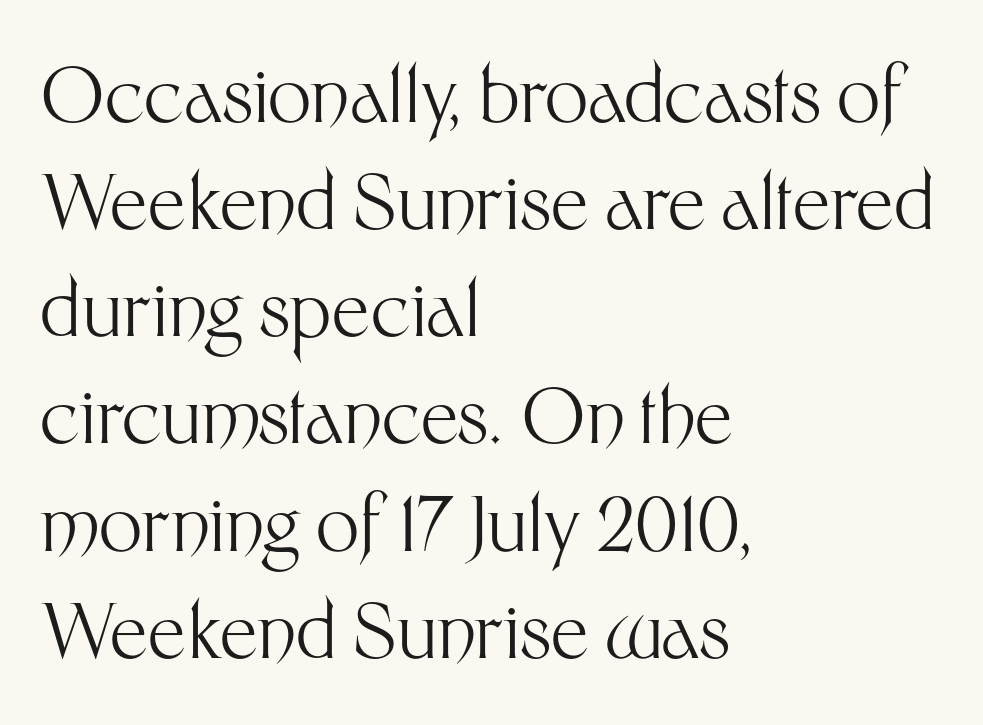
The image shows 76 px light sans-serif type, upright; set left-aligned, normal line spacing (1.41x), normal letter spacing, not underlined; medium stroke contrast and a medium x-height.
